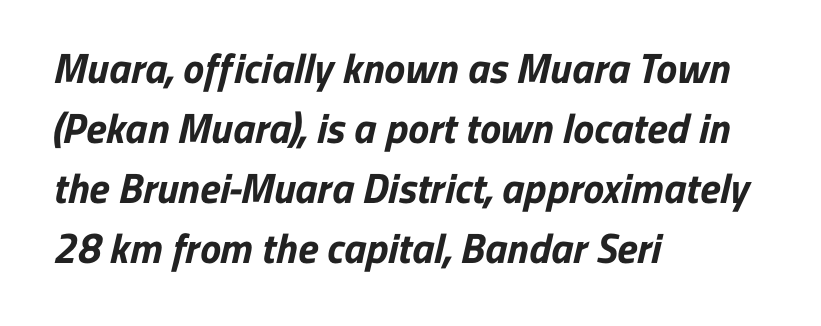
Q: Is the text bold? A: Yes.
Q: Is the typeface a serif or a sans-serif typeface? A: Sans-serif.
Q: Is the text underlined? A: No.
Q: How is the paragraph aligned? A: Left-aligned.
Q: Is the spacing between letters normal or unusually wide? A: Normal.
Q: Is the spacing between lines tight, normal or loose? A: Normal.
Q: Width (condensed, normal, or wide)? A: Normal.
Q: Stroke contrast? A: Low.
Q: x-height? A: Medium.
Q: Monospaced? A: No.
